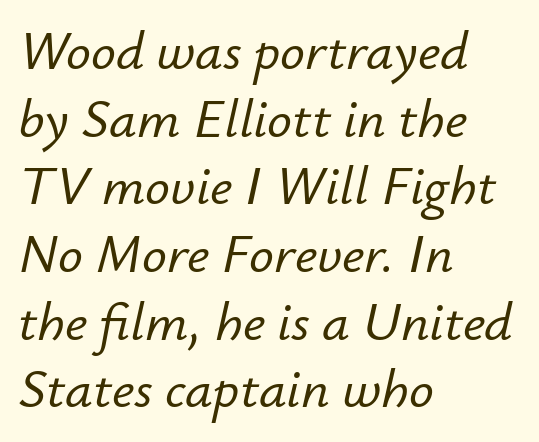
The passage is arranged the way most books set body copy — flush left. It's the slanting kind of type. Proportional: the letters do not fall into vertical columns. The area under the type is left untouched.
